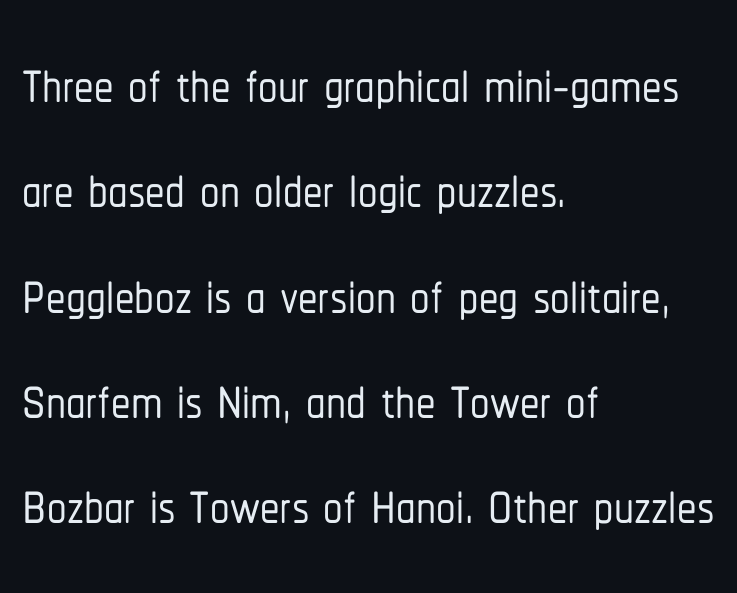
{"serif": "no", "italic": "no", "width": "condensed", "stroke_contrast": "low", "x_height": "medium", "monospaced": "no", "underline": "no", "align": "left", "line_spacing": "normal", "line_spacing_ratio": 1.35, "letter_spacing": "normal", "letter_spacing_em": 0.0, "glyph_px": 78}
